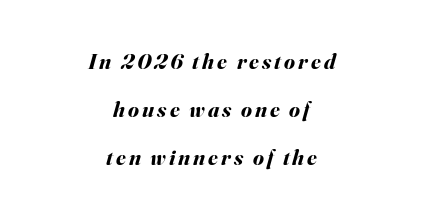
{"italic": "yes", "lean": "right", "slant_degrees": 16, "bold": "yes", "underline": "no", "align": "center", "line_spacing": "loose", "line_spacing_ratio": 2.19, "glyph_px": 22}
